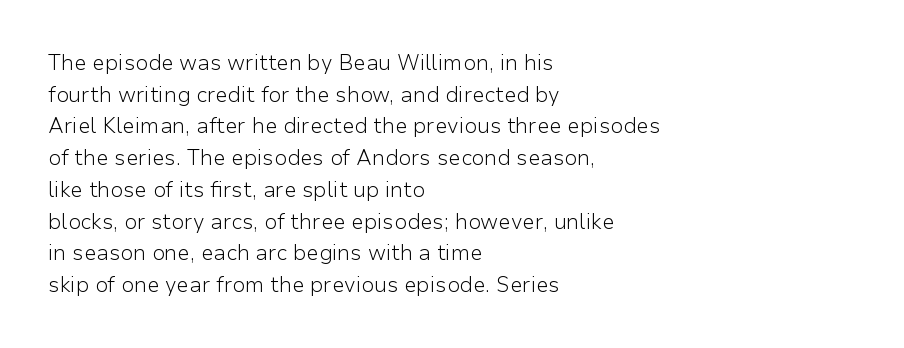
Q: Is the text bold? A: No.
Q: Is the text italic (slanted)? A: No, it is upright.
Q: Is the text underlined? A: No.
Q: How is the paragraph aligned? A: Left-aligned.
Q: Is the spacing between letters normal or unusually wide? A: Normal.
Q: Is the spacing between lines tight, normal or loose? A: Normal.
